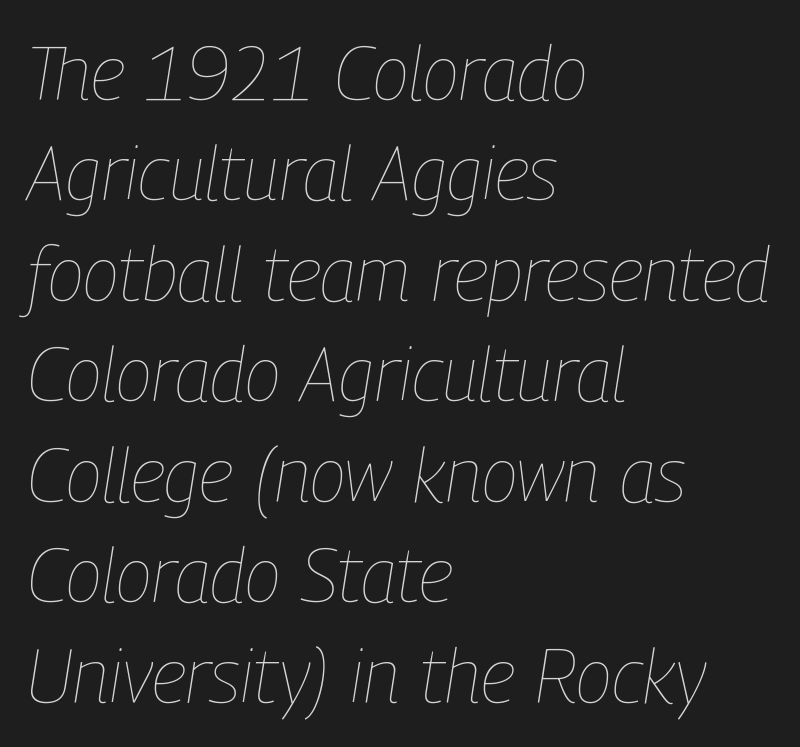
Q: Is the text bold? A: No.
Q: Is the text italic (slanted)? A: Yes, it leans right by about 9 degrees.
Q: Is the text underlined? A: No.
Q: How is the paragraph aligned? A: Left-aligned.
Q: Is the spacing between letters normal or unusually wide? A: Normal.
Q: Is the spacing between lines tight, normal or loose? A: Normal.
Q: Width (condensed, normal, or wide)? A: Condensed.
Q: Stroke contrast? A: Low.
Q: x-height? A: Medium.
Q: Monospaced? A: No.
